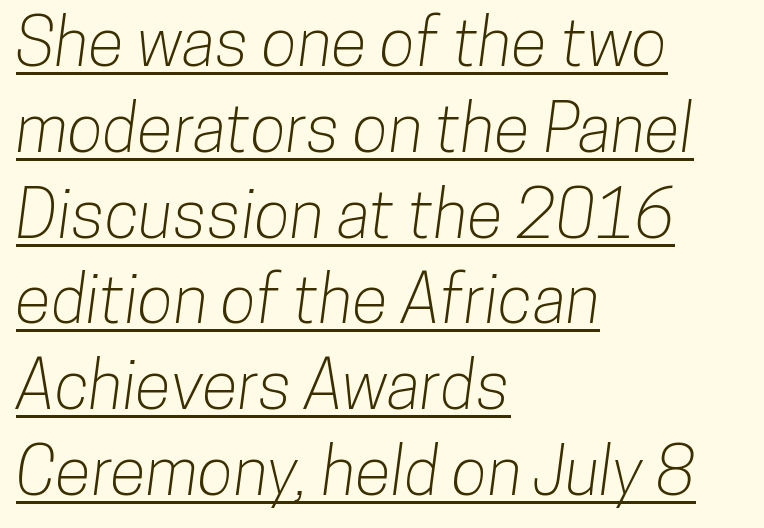
The image shows 66 px condensed sans-serif type; set left-aligned, normal line spacing (1.3x), normal letter spacing, underlined; low stroke contrast and a medium x-height.
